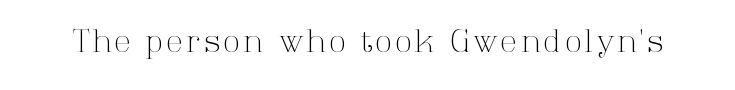
The font family rendered here belongs to the serif group. Counters stay open thanks to moderate or lighter strokes. This is roman type, the default non-slanted kind. Bare-footed words on every line. Here the designer chose a conventional face with non-uniform glyph widths.
